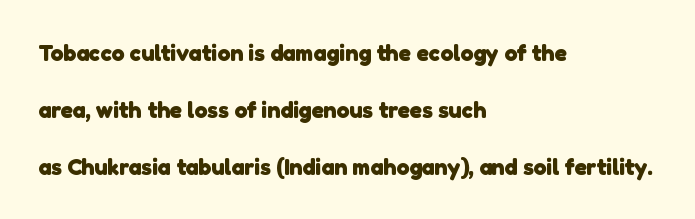
You'd pick this weight for a headline — it's a proper bold. Rule under the text: the space is simply empty. The line texture is even and compact thanks to regular tracking. Casual observation: everything's shoved over to the left. Interline gaps are noticeably wide in this sample.
